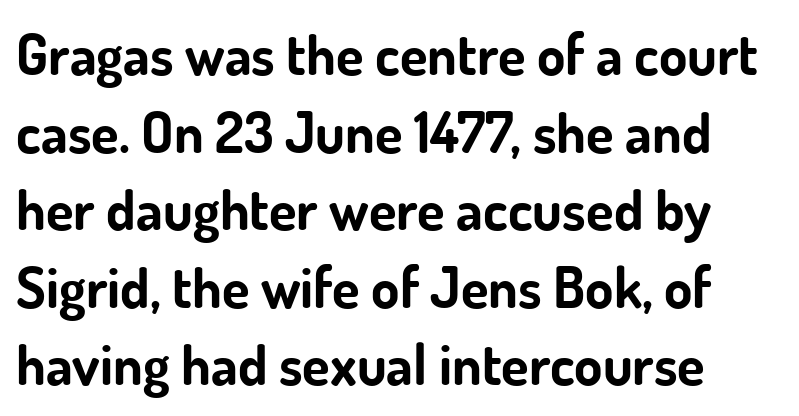
The image shows 57 px bold sans-serif type, upright; set left-aligned, normal line spacing (1.36x), normal letter spacing, not underlined; low stroke contrast and a small x-height.
